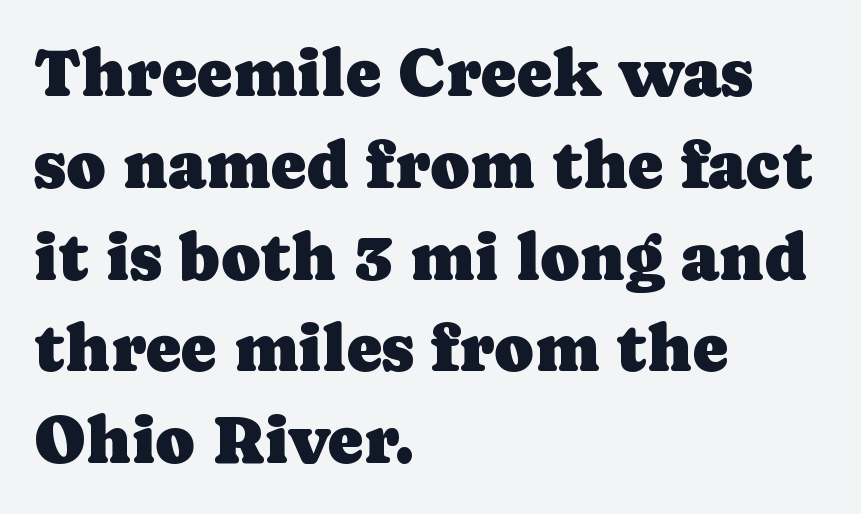
The typography opts for an upright posture over an oblique one. Regarding serifs, this sample has them. Every row of glyphs begins at an identical x-position on the left. No word sits above an underline. Is this a fixed-width face? No — the glyphs have proportional, varying widths.
